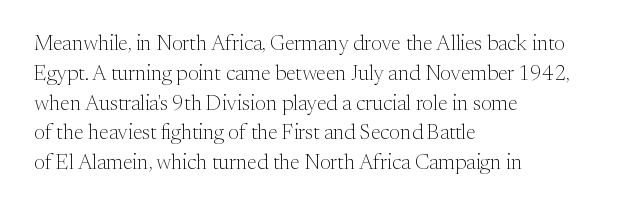
{"italic": "no", "bold": "no", "underline": "no", "align": "left", "line_spacing": "normal", "line_spacing_ratio": 1.42, "letter_spacing": "normal", "letter_spacing_em": 0.0, "glyph_px": 21}
